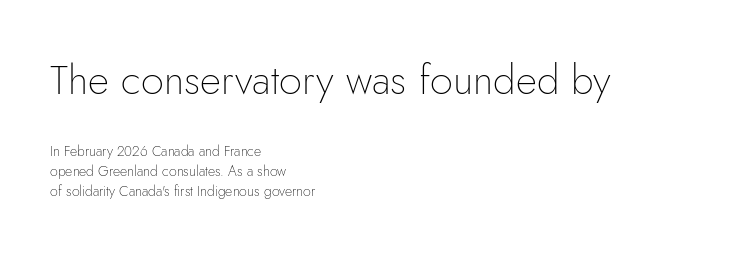
The image shows 41 px thin sans-serif type, upright; set left-aligned, normal line spacing (1.43x), normal letter spacing, not underlined; the first (top) block is 2.93x larger; low stroke contrast and a small x-height.
